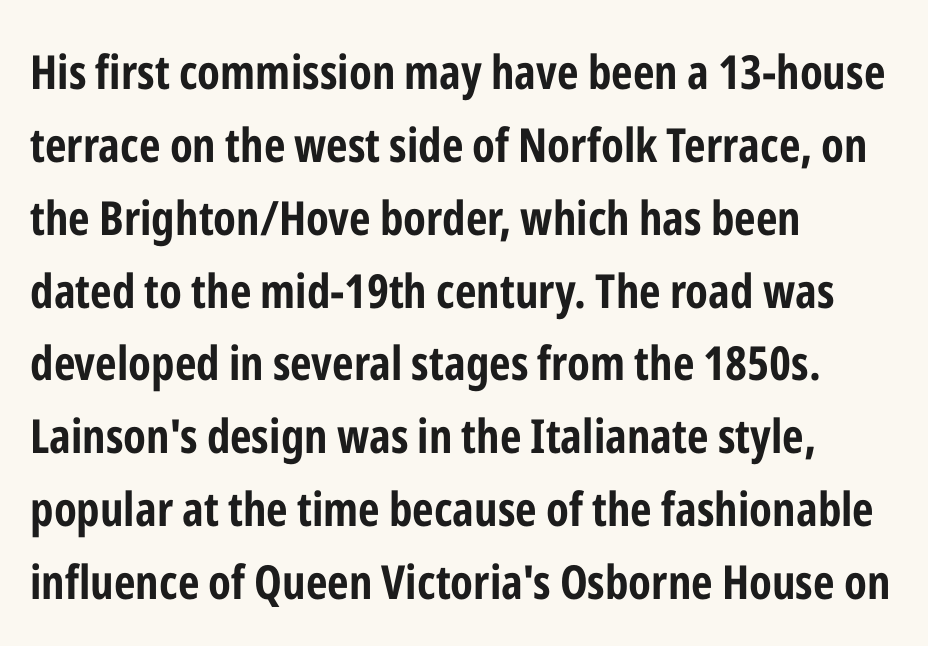
A typesetter would call this proportional, since set widths differ per character. Honestly, the row spacing looks completely unremarkable. Only glyphs here, with clear space below each row. Casual observation: everything's shoved over to the left. Here the glyphs are tracked normally, forming tight word shapes. In terms of letterform style, serifs are entirely absent.
